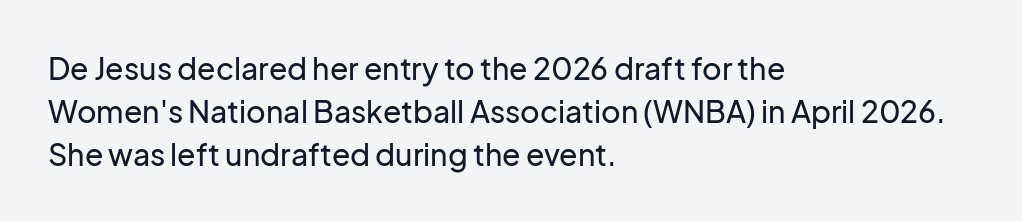
Q: Is the text italic (slanted)? A: No, it is upright.
Q: Is the typeface a serif or a sans-serif typeface? A: Sans-serif.
Q: Is the text underlined? A: No.
Q: How is the paragraph aligned? A: Left-aligned.
Q: Is the spacing between letters normal or unusually wide? A: Normal.
Q: Is the spacing between lines tight, normal or loose? A: Normal.
Q: Width (condensed, normal, or wide)? A: Normal.
Q: Stroke contrast? A: Low.
Q: x-height? A: Medium.
Q: Monospaced? A: No.
